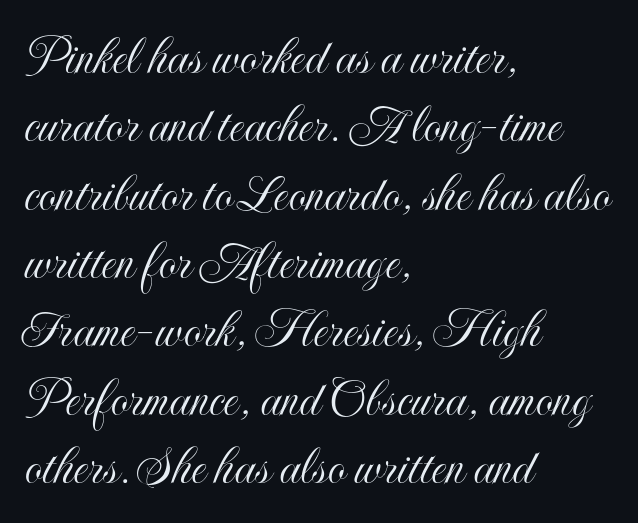
The image shows 56 px condensed type; set left-aligned, line spacing 1.22x, normal letter spacing, not underlined; a small x-height.
